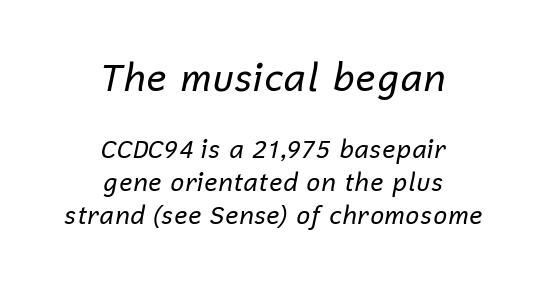
{"italic": "yes", "lean": "right", "slant_degrees": 12, "bold": "no", "weight": "regular", "width": "normal", "stroke_contrast": "low", "x_height": "medium", "monospaced": "no", "underline": "no", "align": "center", "line_spacing": "normal", "line_spacing_ratio": 1.33, "letter_spacing": "normal", "letter_spacing_em": 0.0, "larger_block": "first", "size_ratio": 1.52, "glyph_px": 38}
